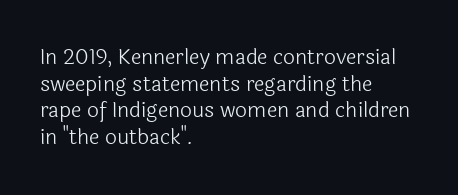
{"italic": "no", "bold": "no", "underline": "no", "align": "left", "line_spacing": "normal", "line_spacing_ratio": 1.27, "letter_spacing": "normal", "letter_spacing_em": 0.0, "glyph_px": 21}
